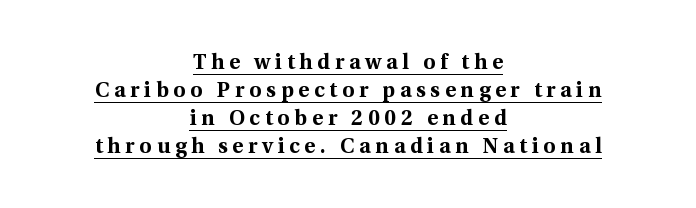
Q: Is the text bold? A: Yes.
Q: Is the text italic (slanted)? A: No, it is upright.
Q: Is the text underlined? A: Yes.
Q: How is the paragraph aligned? A: Centered.
Q: Is the spacing between letters normal or unusually wide? A: Unusually wide.
Q: Is the spacing between lines tight, normal or loose? A: Normal.
